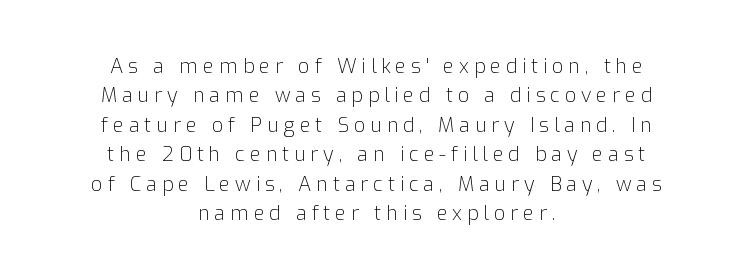
{"italic": "no", "bold": "no", "underline": "no", "align": "center", "line_spacing": "normal", "line_spacing_ratio": 1.47, "letter_spacing": "wide", "letter_spacing_em": 0.24, "glyph_px": 20}
